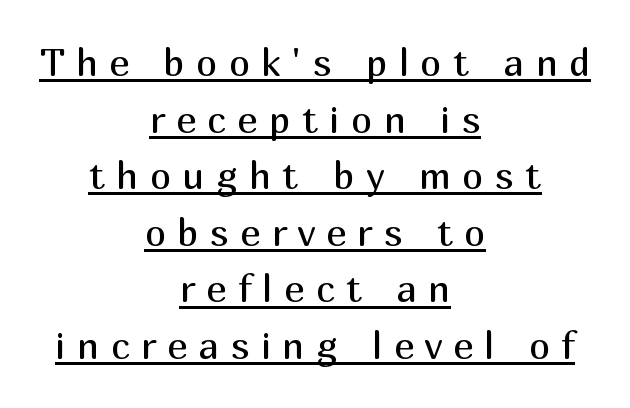
The image shows 38 px regular-weight sans-serif type, upright; set centered, normal line spacing (1.49x), unusually wide letter spacing (+0.3 em), underlined; medium stroke contrast and a medium x-height.
